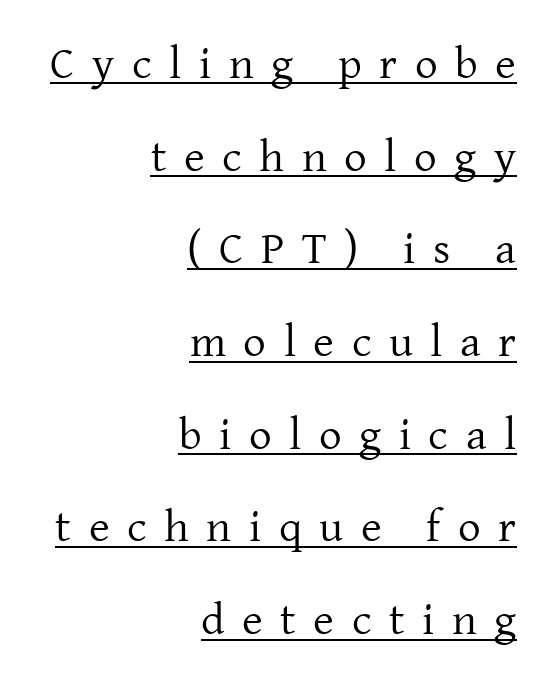
The image shows 45 px regular-weight serif type, upright; set right-aligned, loose line spacing (2.06x), unusually wide letter spacing (+0.39 em), underlined; low stroke contrast and a medium x-height.
